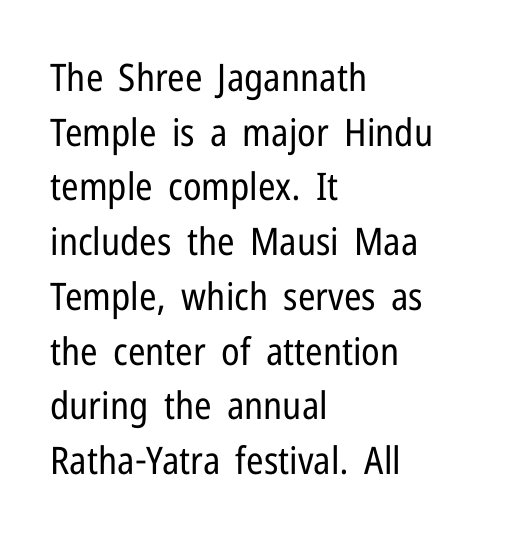
{"serif": "no", "italic": "no", "bold": "no", "weight": "regular", "width": "condensed", "stroke_contrast": "low", "x_height": "medium", "monospaced": "no", "underline": "no", "align": "left", "line_spacing": "normal", "line_spacing_ratio": 1.44, "letter_spacing": "normal", "letter_spacing_em": 0.0, "glyph_px": 38}
